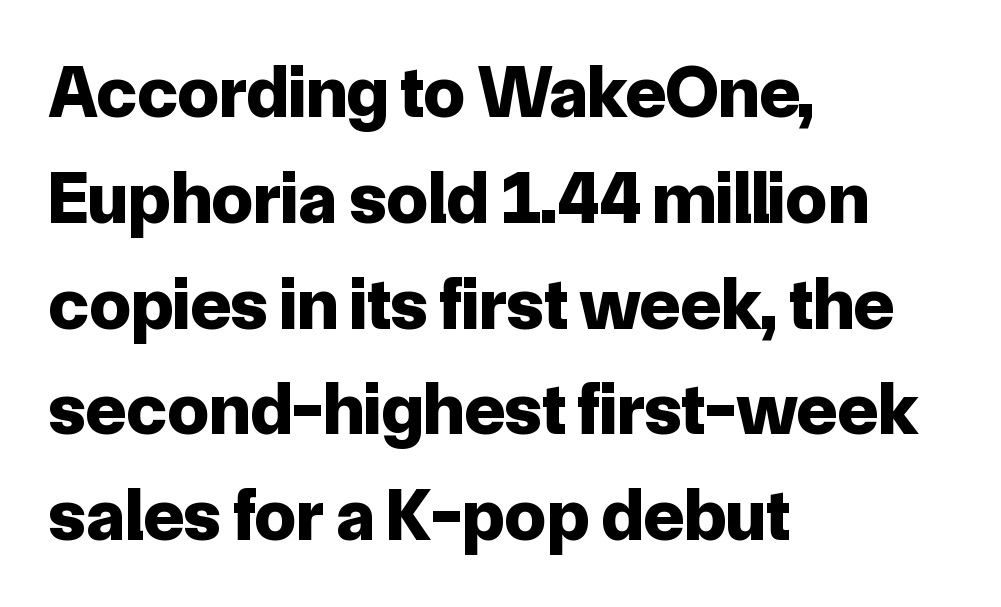
Q: Is the text bold? A: Yes.
Q: Is the text italic (slanted)? A: No, it is upright.
Q: Is the typeface a serif or a sans-serif typeface? A: Sans-serif.
Q: Is the text underlined? A: No.
Q: How is the paragraph aligned? A: Left-aligned.
Q: Is the spacing between letters normal or unusually wide? A: Normal.
Q: Is the spacing between lines tight, normal or loose? A: Normal.
Q: Width (condensed, normal, or wide)? A: Normal.
Q: Stroke contrast? A: Low.
Q: x-height? A: Medium.
Q: Monospaced? A: No.
